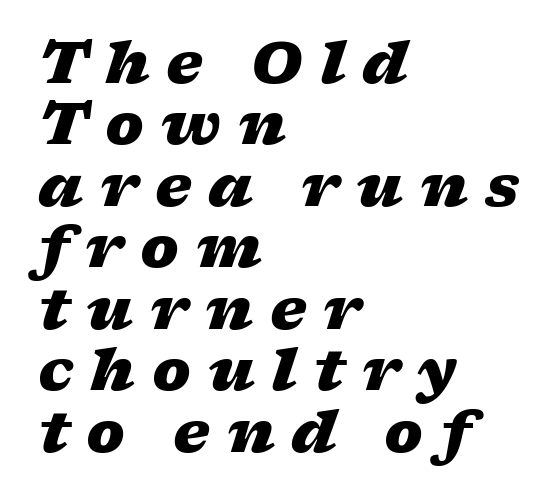
These lines carry a lot of weight — the face is fully bold. Plain, unruled lines of type. The rendering anchors every line to the left-hand side. Observe the wide spacing: letters keep a clear distance from each other.
